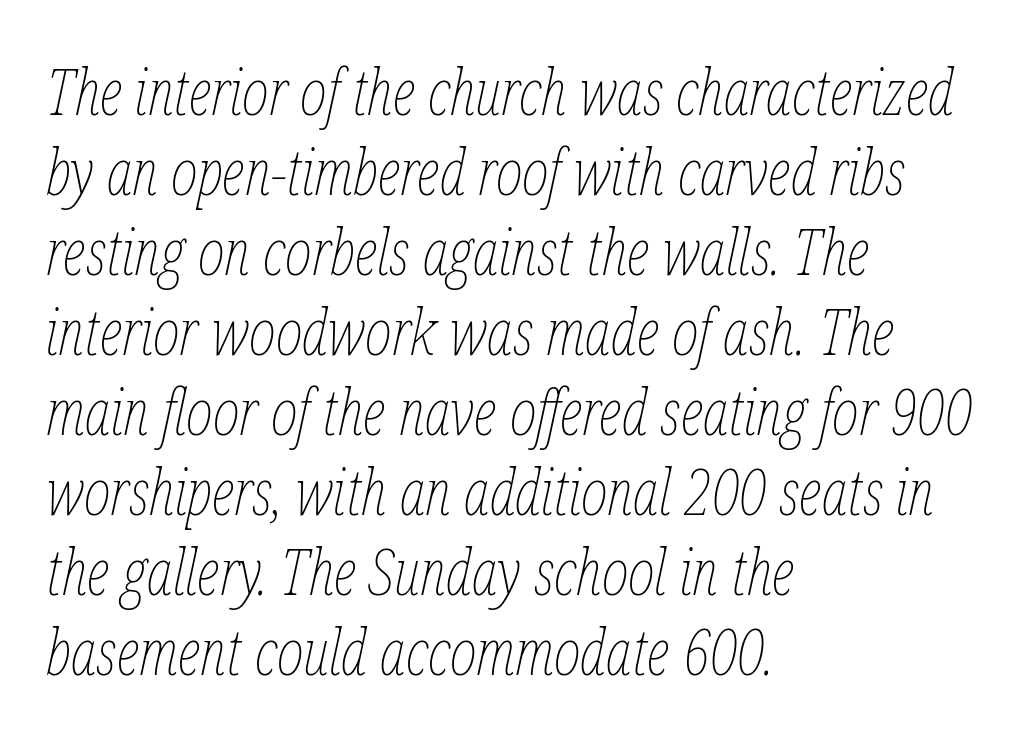
The passage shown has conventional tracking throughout. The block of text has a typical density, with ordinary space between rows. Tall strokes in this sample are angled rather than plumb. Nobody drew a line under any word here. Heaviness? Minimal to ordinary, like unemphasized prose.
